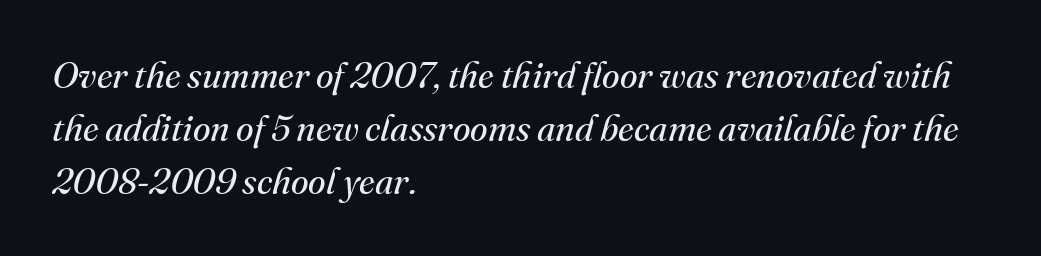
The image shows 36 px regular-weight serif type, italic (leaning right); set left-aligned, normal line spacing (1.47x), normal letter spacing, not underlined; medium stroke contrast and a small x-height.
